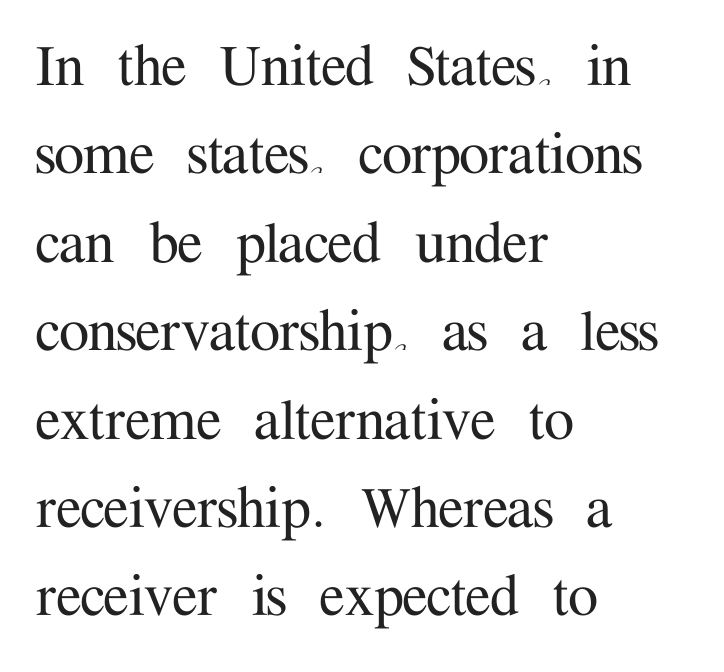
The face used here is rendered with its standard letterfit. Here the designer chose a conventional face with non-uniform glyph widths. Regarding serifs, this sample has them. The area under the type is left untouched. The paragraph shown leans on its left margin.
